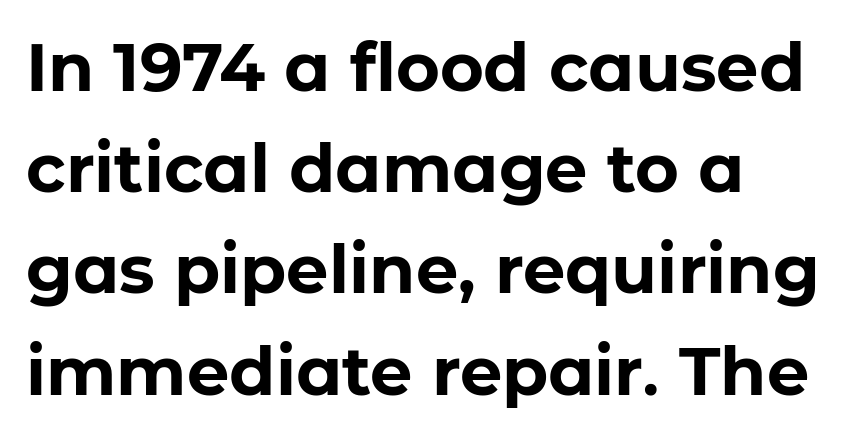
The image shows 67 px bold sans-serif type, upright; set left-aligned, normal line spacing (1.51x), normal letter spacing, not underlined; low stroke contrast and a medium x-height.
